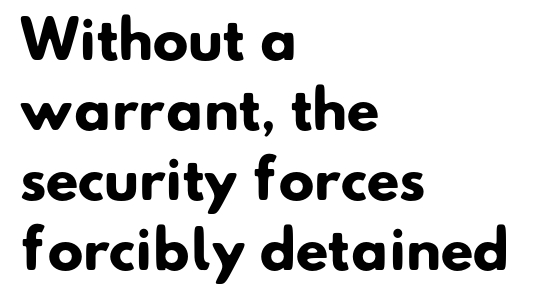
Every letter is thick-stroked: bold, no question. Here the designer chose a conventional face with non-uniform glyph widths. The typesetter chose a ragged-right arrangement here. Honestly, the row spacing looks completely unremarkable.
